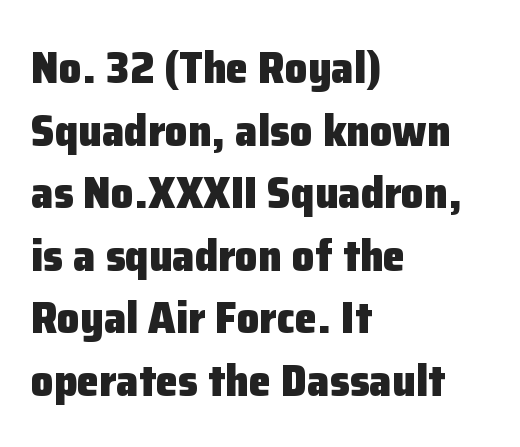
The rows are spaced the way most documents space them. Think of a printed novel: that variable character pitch is what you see here. Examine the stroke ends and you'll find no serifs. The rendering uses a bold face; every stroke is thick and dark. Vertical strokes here are truly vertical. If you drew a ruler down the left edge, every line would touch it.
